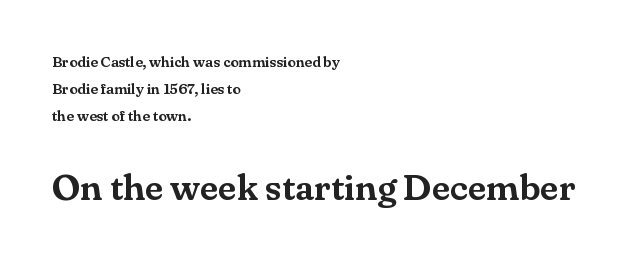
A serif font was chosen for this passage. The line texture is even and compact thanks to regular tracking. Compare the two chunks: the lower has the greater cap height. The rendering uses natural spacing where letterforms have individual widths. The baseline area is clear. The letters stand upright; this is a roman face.
